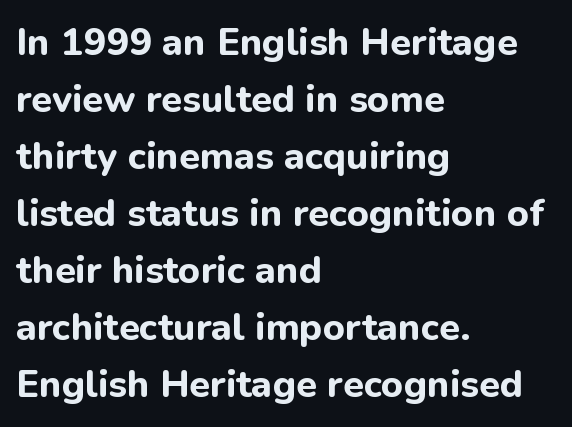
This sample is left-justified, so line endings fall wherever the words run out. Heft: maximum for text — a bold. The rendering uses natural spacing where letterforms have individual widths. Tracking here is standard; glyphs follow each other at the usual distance.
